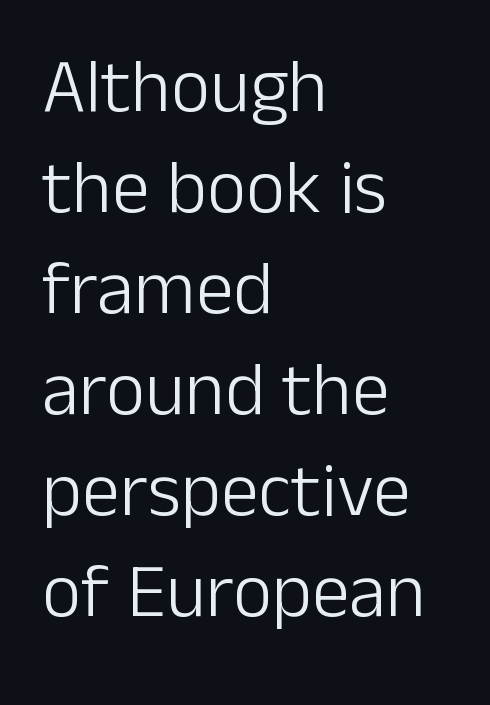
Q: Is the text bold? A: No.
Q: Is the text italic (slanted)? A: No, it is upright.
Q: Is the typeface a serif or a sans-serif typeface? A: Sans-serif.
Q: Is the text underlined? A: No.
Q: How is the paragraph aligned? A: Left-aligned.
Q: Is the spacing between letters normal or unusually wide? A: Normal.
Q: Is the spacing between lines tight, normal or loose? A: Normal.
Q: Width (condensed, normal, or wide)? A: Normal.
Q: Stroke contrast? A: Low.
Q: x-height? A: Medium.
Q: Monospaced? A: No.
